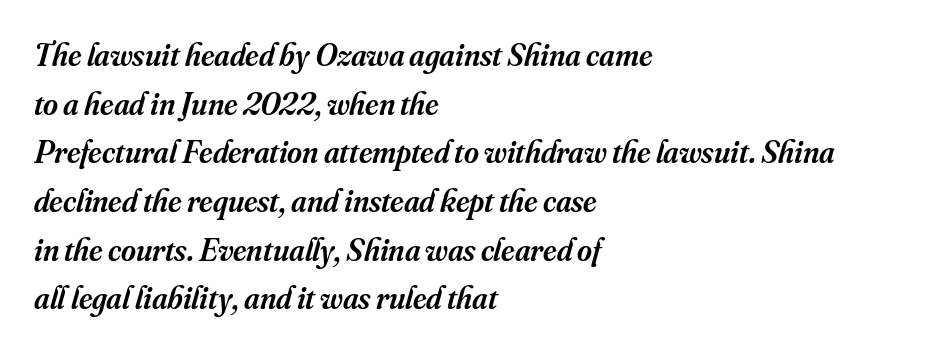
{"serif": "yes", "italic": "yes", "lean": "right", "slant_degrees": 16, "bold": "semi", "weight": "semibold", "width": "normal", "stroke_contrast": "medium", "x_height": "small", "monospaced": "no", "underline": "no", "align": "left", "line_spacing": "normal", "line_spacing_ratio": 1.52, "letter_spacing": "normal", "letter_spacing_em": 0.0, "glyph_px": 32}
